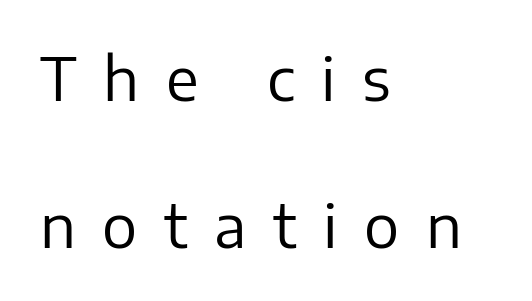
Q: Is the text bold? A: No.
Q: Is the text italic (slanted)? A: No, it is upright.
Q: Is the typeface a serif or a sans-serif typeface? A: Sans-serif.
Q: Is the text underlined? A: No.
Q: How is the paragraph aligned? A: Left-aligned.
Q: Is the spacing between letters normal or unusually wide? A: Unusually wide.
Q: Is the spacing between lines tight, normal or loose? A: Loose.
Q: Width (condensed, normal, or wide)? A: Normal.
Q: Stroke contrast? A: Low.
Q: x-height? A: Medium.
Q: Monospaced? A: No.
